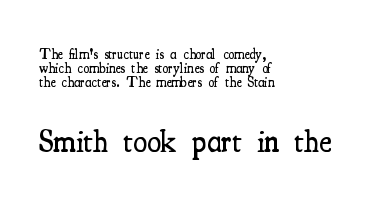
Q: Is the text bold? A: Semi-bold.
Q: Is the text italic (slanted)? A: No, it is upright.
Q: Is the typeface a serif or a sans-serif typeface? A: Serif.
Q: Is the text underlined? A: No.
Q: How is the paragraph aligned? A: Left-aligned.
Q: Is the spacing between letters normal or unusually wide? A: Normal.
Q: Is the spacing between lines tight, normal or loose? A: Tight.
Q: Which block of text is set in a larger size, the first (top) or the second (bottom)? A: The second (bottom) one.
Q: Width (condensed, normal, or wide)? A: Condensed.
Q: Stroke contrast? A: Medium.
Q: x-height? A: Small.
Q: Monospaced? A: No.
